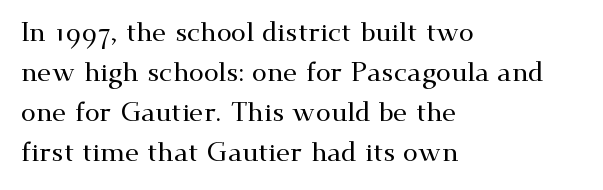
The image shows 27 px text type, upright; set left-aligned, normal line spacing (1.48x), normal letter spacing, not underlined.
